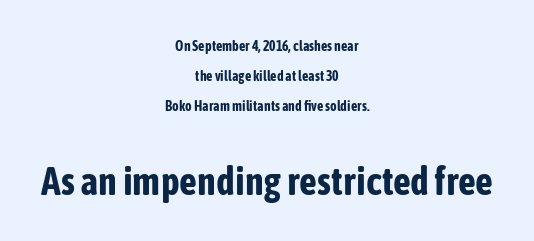
Q: Is the text bold? A: Yes.
Q: Is the text italic (slanted)? A: No, it is upright.
Q: Is the typeface a serif or a sans-serif typeface? A: Sans-serif.
Q: Is the text underlined? A: No.
Q: How is the paragraph aligned? A: Centered.
Q: Is the spacing between letters normal or unusually wide? A: Normal.
Q: Is the spacing between lines tight, normal or loose? A: Loose.
Q: Which block of text is set in a larger size, the first (top) or the second (bottom)? A: The second (bottom) one.
Q: Width (condensed, normal, or wide)? A: Condensed.
Q: Stroke contrast? A: Low.
Q: x-height? A: Medium.
Q: Monospaced? A: No.
